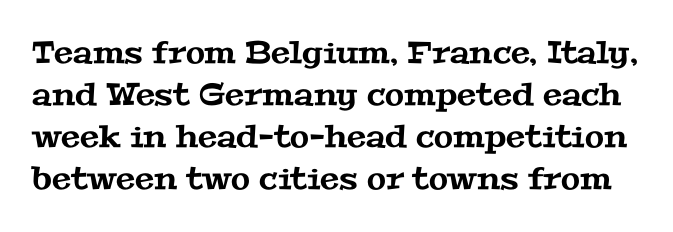
Glyph-to-glyph distance matches everyday printed text. Unlike a clean sans, this face finishes its strokes with serifs. Varying glyph widths throughout — classic text-font behaviour. Underline: absent. Compared with typical paragraphs, the rows here are spaced about the same.
